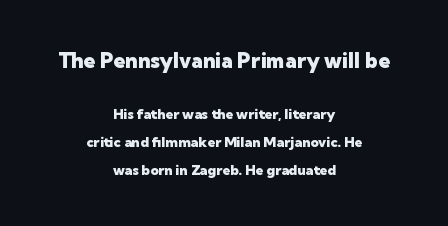
Q: Is the text bold? A: Yes.
Q: Is the text italic (slanted)? A: No, it is upright.
Q: Is the text underlined? A: No.
Q: How is the paragraph aligned? A: Centered.
Q: Is the spacing between letters normal or unusually wide? A: Normal.
Q: Is the spacing between lines tight, normal or loose? A: Loose.
Q: Which block of text is set in a larger size, the first (top) or the second (bottom)? A: The first (top) one.
